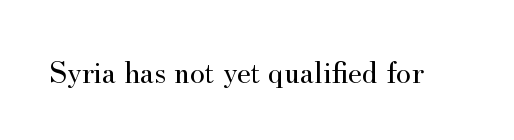
The image shows 32 px regular-weight serif type, upright; set normal letter spacing, not underlined; medium stroke contrast and a small x-height.
